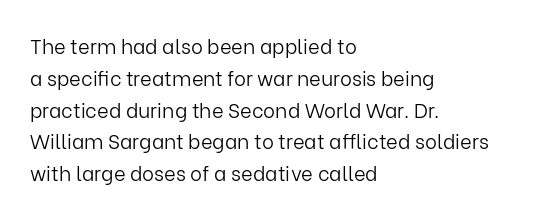
Q: Is the text bold? A: No.
Q: Is the text italic (slanted)? A: No, it is upright.
Q: Is the text underlined? A: No.
Q: How is the paragraph aligned? A: Left-aligned.
Q: Is the spacing between letters normal or unusually wide? A: Normal.
Q: Is the spacing between lines tight, normal or loose? A: Normal.
